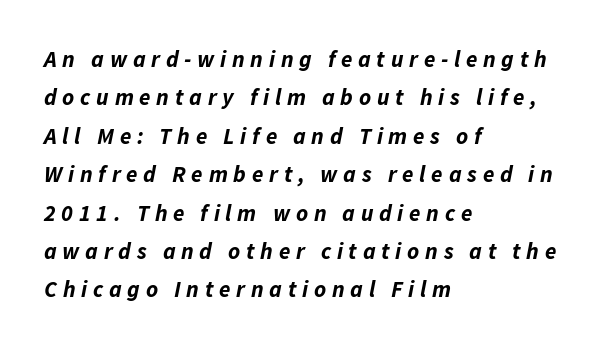
Check under the words: just untouched page. The axis of the letterforms is tilted away from vertical. Students, observe: this is what conventionally led text looks like. The passage is arranged the way most books set body copy — flush left. Strokes here are thick enough to call this a true bold.
